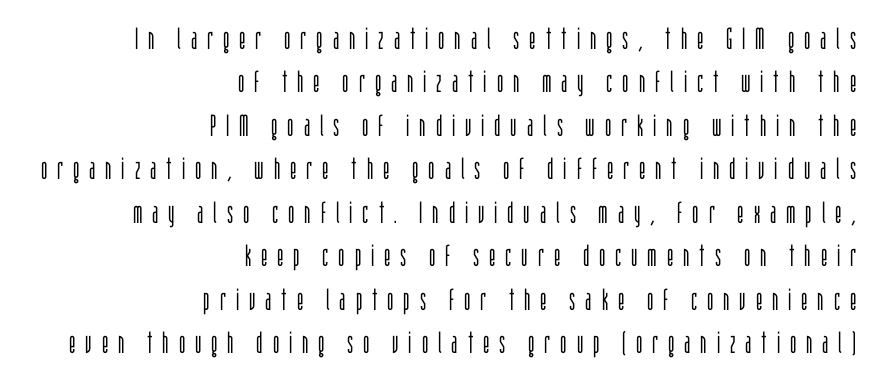
Q: Is the text bold? A: No.
Q: Is the text italic (slanted)? A: No, it is upright.
Q: Is the typeface a serif or a sans-serif typeface? A: Sans-serif.
Q: Is the text underlined? A: No.
Q: How is the paragraph aligned? A: Right-aligned.
Q: Is the spacing between letters normal or unusually wide? A: Unusually wide.
Q: Is the spacing between lines tight, normal or loose? A: Normal.
Q: Width (condensed, normal, or wide)? A: Condensed.
Q: Stroke contrast? A: Low.
Q: x-height? A: Large.
Q: Monospaced? A: No.
